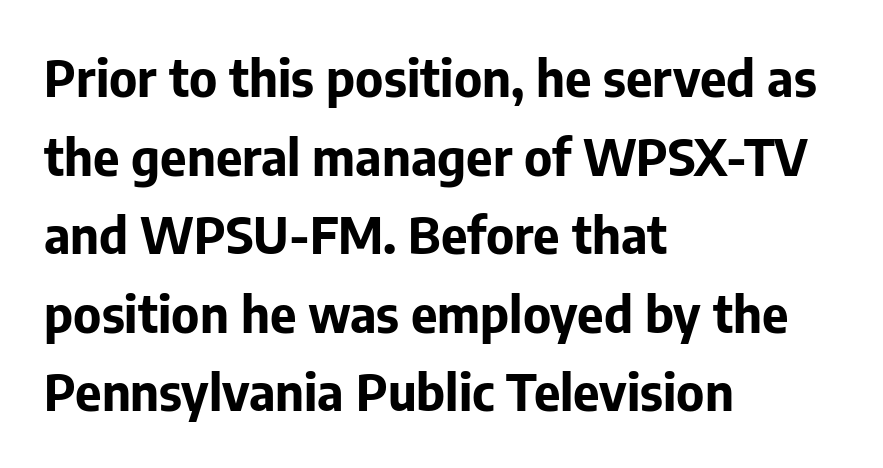
The image shows 51 px bold sans-serif type, upright; set left-aligned, normal line spacing (1.54x), normal letter spacing, not underlined; low stroke contrast and a medium x-height.
